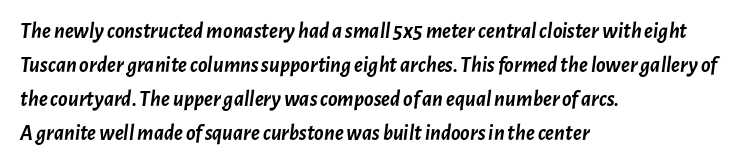
The passage shown is emphatically bold. The letterforms sit shoulder to shoulder at normal distance. The rows are spaced the way most documents space them. Casual observation: everything's shoved over to the left. Has an underline been added? It has not. Style check: oblique.
